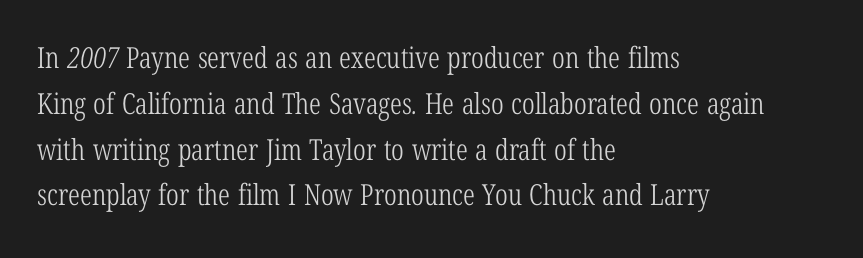
{"serif": "yes", "bold": "no", "weight": "light", "width": "condensed", "stroke_contrast": "low", "x_height": "medium", "monospaced": "no", "underline": "no", "align": "left", "line_spacing": "normal", "line_spacing_ratio": 1.58, "letter_spacing": "normal", "letter_spacing_em": 0.0, "glyph_px": 29}
